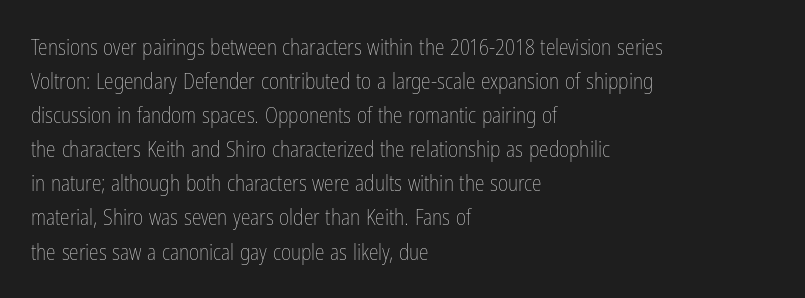
Q: Is the text bold? A: No.
Q: Is the text italic (slanted)? A: No, it is upright.
Q: Is the text underlined? A: No.
Q: How is the paragraph aligned? A: Left-aligned.
Q: Is the spacing between letters normal or unusually wide? A: Normal.
Q: Is the spacing between lines tight, normal or loose? A: Normal.
